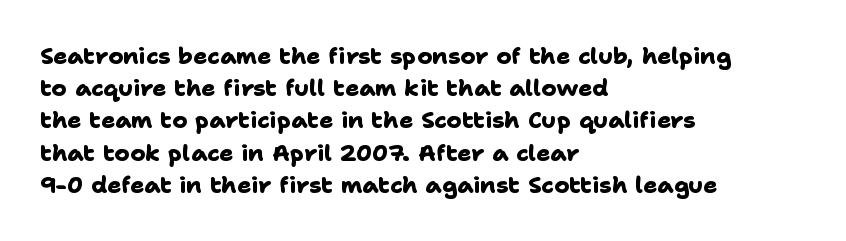
The paragraph shown leans on its left margin. The block of text has a typical density, with ordinary space between rows. Tracking value appears to be zero — textbook default spacing. Nobody drew a line under any word here. The typesetting leans heavy: a genuine bold.
